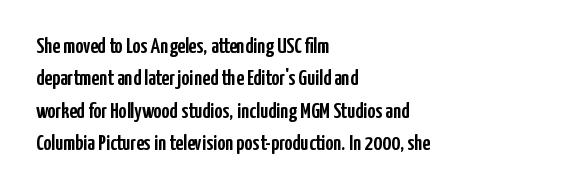
The image shows 22 px text type, upright; set left-aligned, normal line spacing (1.47x), normal letter spacing, not underlined.
